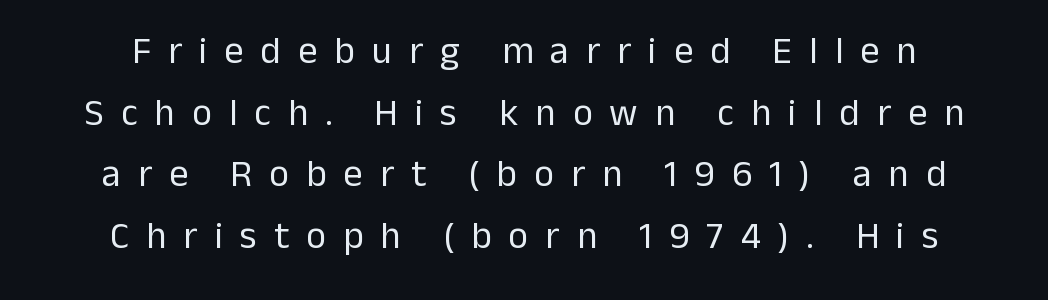
The area under the type is left untouched. Do the characters align in a grid? No, the font is proportional. Someone cranked the tracking dial way up on this one. Each stroke keeps to a modest, everyday thickness or less. A normal amount of white space separates one row of letters from the next.
